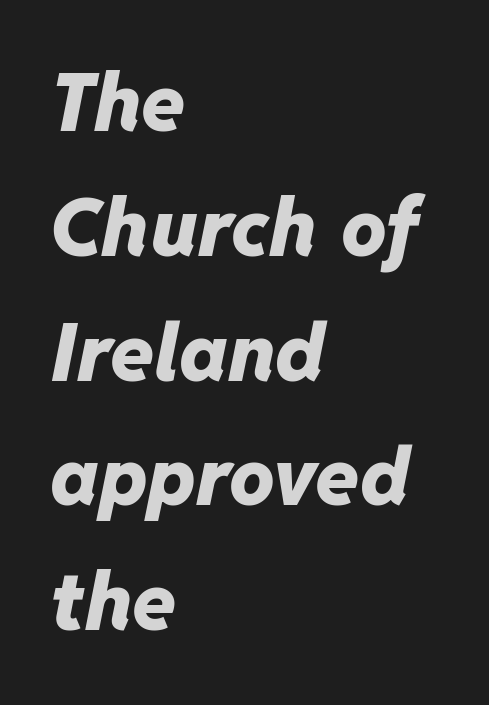
The image shows 80 px heavy type, italic (leaning right); set left-aligned, normal line spacing (1.56x), normal letter spacing, not underlined; low stroke contrast and a medium x-height.
